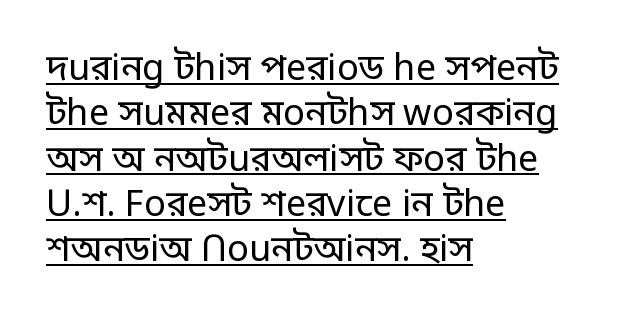
{"serif": "no", "italic": "no", "bold": "no", "weight": "regular", "width": "normal", "stroke_contrast": "low", "x_height": "large", "monospaced": "no", "underline": "yes", "align": "left", "line_spacing": "normal", "line_spacing_ratio": 1.26, "letter_spacing": "normal", "letter_spacing_em": 0.0, "glyph_px": 36}
